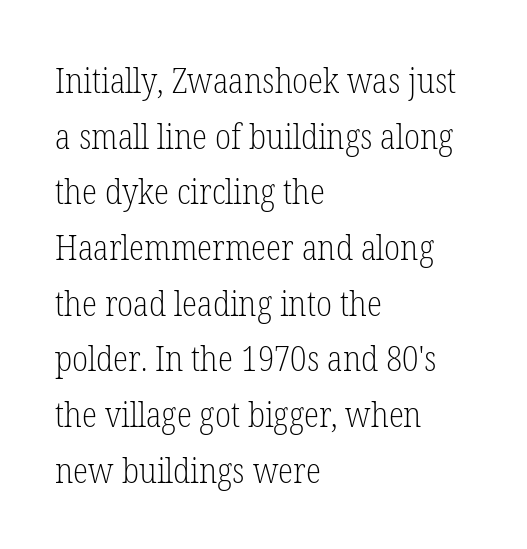
Q: Is the text bold? A: No.
Q: Is the text italic (slanted)? A: No, it is upright.
Q: Is the typeface a serif or a sans-serif typeface? A: Serif.
Q: Is the text underlined? A: No.
Q: How is the paragraph aligned? A: Left-aligned.
Q: Is the spacing between letters normal or unusually wide? A: Normal.
Q: Is the spacing between lines tight, normal or loose? A: Normal.
Q: Width (condensed, normal, or wide)? A: Condensed.
Q: Stroke contrast? A: Low.
Q: x-height? A: Medium.
Q: Monospaced? A: No.
